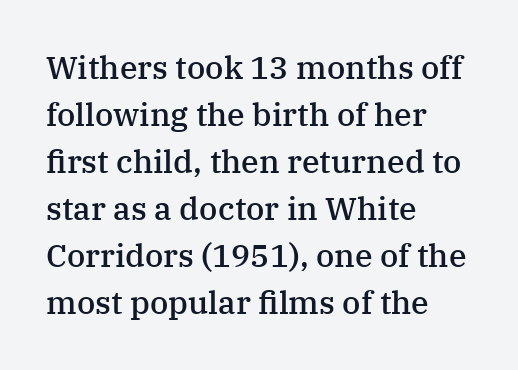
Q: Is the text bold? A: Semi-bold.
Q: Is the text italic (slanted)? A: No, it is upright.
Q: Is the typeface a serif or a sans-serif typeface? A: Serif.
Q: Is the text underlined? A: No.
Q: How is the paragraph aligned? A: Left-aligned.
Q: Is the spacing between letters normal or unusually wide? A: Normal.
Q: Is the spacing between lines tight, normal or loose? A: Normal.
Q: Width (condensed, normal, or wide)? A: Normal.
Q: Stroke contrast? A: Medium.
Q: x-height? A: Medium.
Q: Monospaced? A: No.
